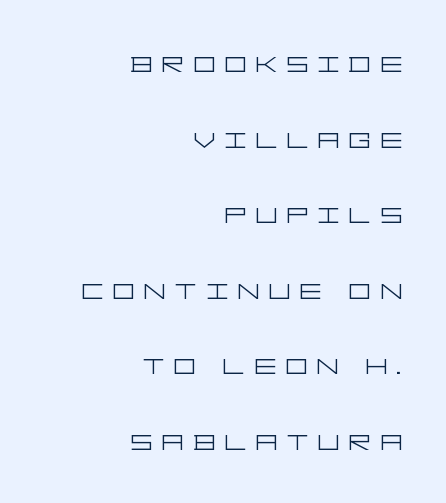
These lines are set flush right with a ragged left edge. The characters display no serif detailing; their extremities are plain. Horizontal bands of white between lines are thick stripes. These lines have a slow, spaced-out rhythm from letter to letter. The strokes carry an ordinary text weight at most. Clear beneath every line of the passage.
